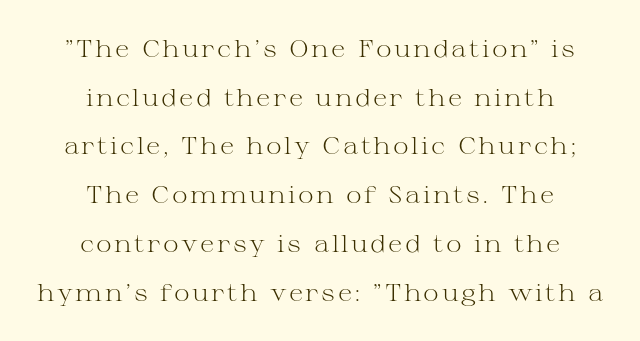
{"italic": "no", "bold": "no", "underline": "no", "align": "center", "line_spacing": "loose", "line_spacing_ratio": 2.03, "glyph_px": 24}
